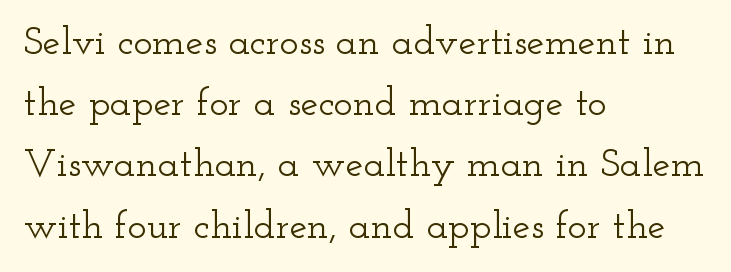
{"serif": "yes", "italic": "no", "width": "wide", "stroke_contrast": "low", "x_height": "small", "monospaced": "no", "underline": "no", "align": "left", "line_spacing": "normal", "line_spacing_ratio": 1.53, "letter_spacing": "normal", "letter_spacing_em": 0.0, "glyph_px": 40}
